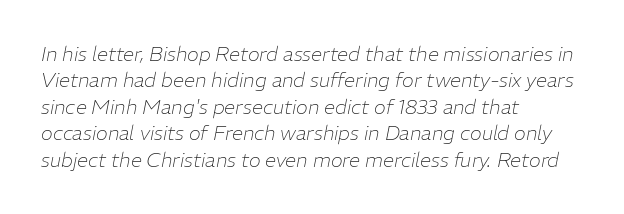
Q: Is the text bold? A: No.
Q: Is the text italic (slanted)? A: Yes, it leans right by about 11 degrees.
Q: Is the text underlined? A: No.
Q: How is the paragraph aligned? A: Left-aligned.
Q: Is the spacing between letters normal or unusually wide? A: Normal.
Q: Is the spacing between lines tight, normal or loose? A: Normal.
